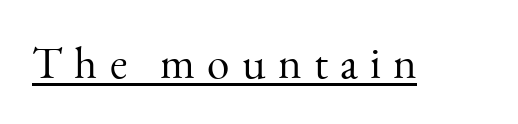
Short note: letters widely spaced. The rendering shows small feet on the letterforms — a serif design. Character widths vary here, with narrow letters taking less room than wide ones. Is the stroke heavy? The answer is a plain regular-or-lighter. The passage shown is underscored from start to finish. When letters stand straight like this, we call the style roman or upright.
